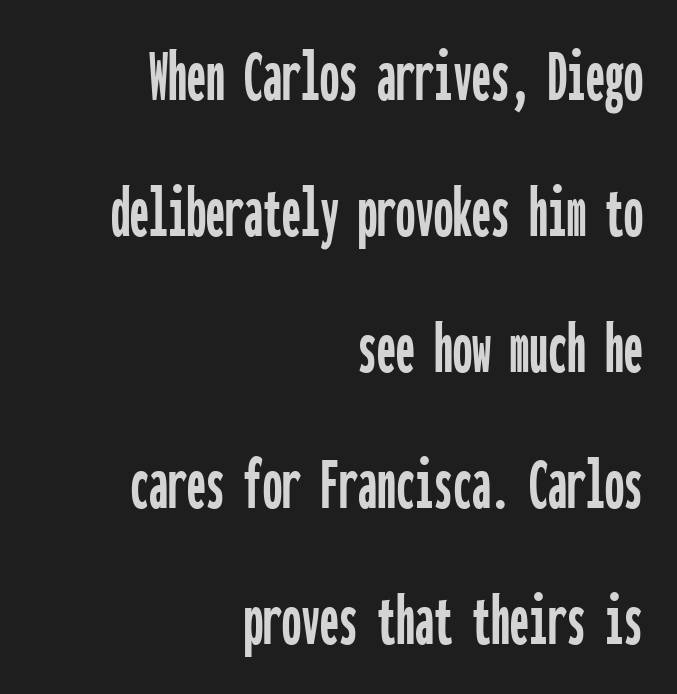
{"serif": "no", "italic": "no", "width": "condensed", "stroke_contrast": "low", "x_height": "medium", "monospaced": "yes", "underline": "no", "align": "right", "line_spacing_ratio": 1.79, "letter_spacing": "normal", "letter_spacing_em": 0.0, "glyph_px": 76}
